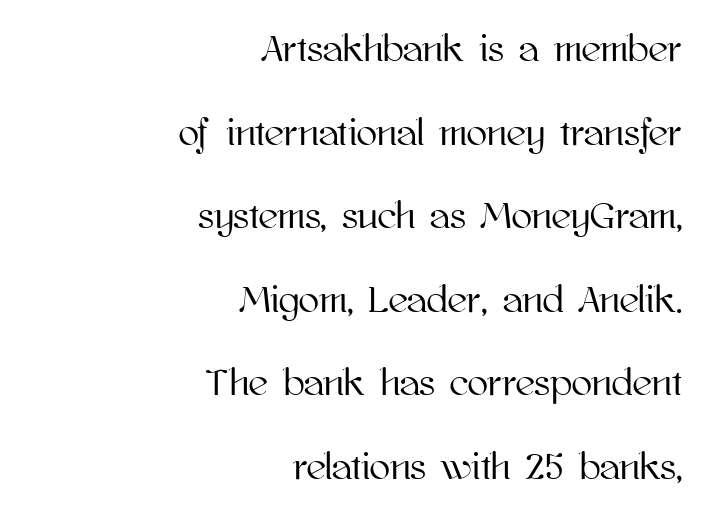
Q: Is the text italic (slanted)? A: No, it is upright.
Q: Is the text underlined? A: No.
Q: How is the paragraph aligned? A: Right-aligned.
Q: Is the spacing between letters normal or unusually wide? A: Normal.
Q: Is the spacing between lines tight, normal or loose? A: Loose.
Q: Width (condensed, normal, or wide)? A: Normal.
Q: Stroke contrast? A: High.
Q: x-height? A: Medium.
Q: Monospaced? A: No.
